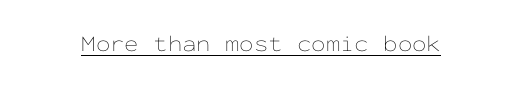
Students, observe the line beneath the letters — that is underlining. You can tell it's not italic because the verticals are truly vertical. Stems here are at most as thick as an everyday book face. Between one letter and the next there's only the usual sliver of space.
